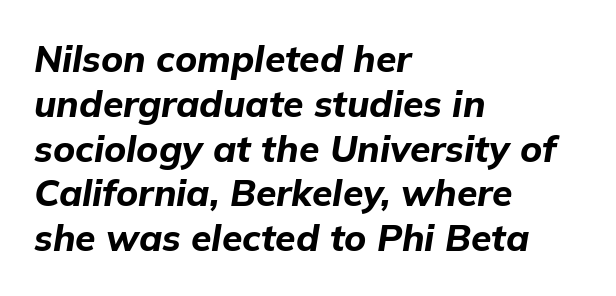
{"italic": "yes", "lean": "right", "slant_degrees": 9, "bold": "yes", "weight": "bold", "width": "normal", "stroke_contrast": "low", "x_height": "medium", "monospaced": "no", "underline": "no", "align": "left", "line_spacing_ratio": 1.21, "letter_spacing": "normal", "letter_spacing_em": 0.0, "glyph_px": 37}
